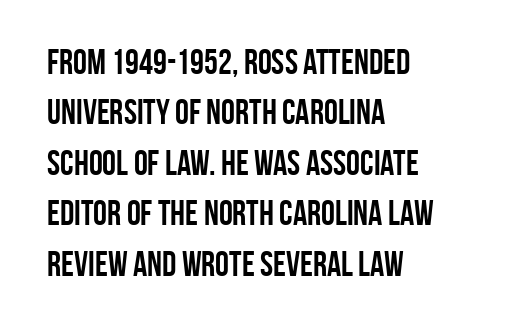
The image shows 35 px semibold, condensed sans-serif type, upright; set left-aligned, normal line spacing (1.44x), normal letter spacing, not underlined; low stroke contrast and a large x-height.
